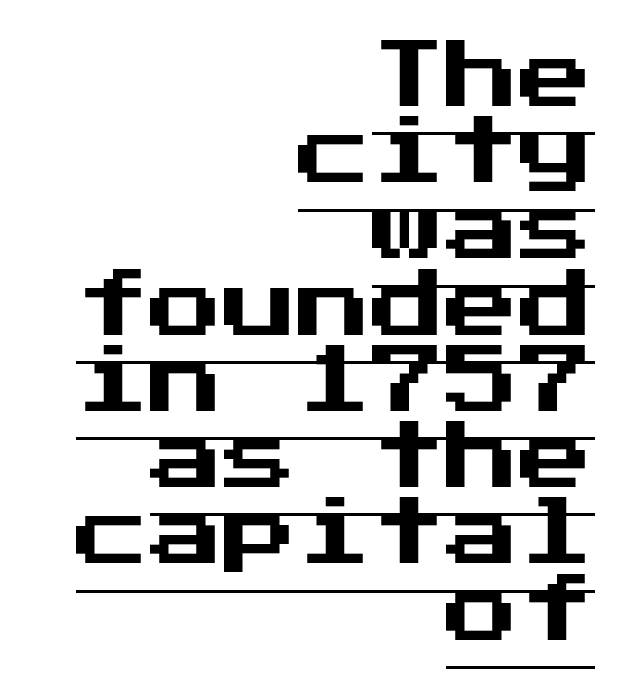
Italic: no, the glyphs are upright roman. The letters carry no serifs — their stems end cleanly without finishing strokes. Typeset ragged left — the right edge is the straight one. What decoration does the sample have? An underline.
